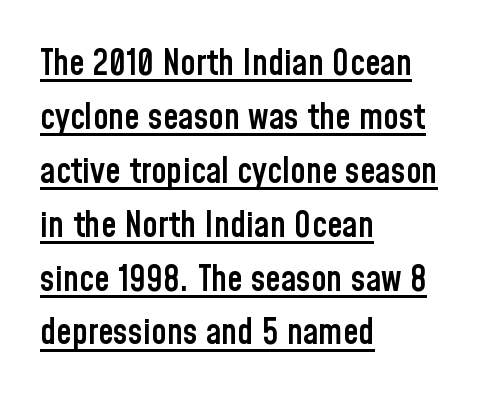
Q: Is the text bold? A: Semi-bold.
Q: Is the text italic (slanted)? A: No, it is upright.
Q: Is the typeface a serif or a sans-serif typeface? A: Sans-serif.
Q: Is the text underlined? A: Yes.
Q: How is the paragraph aligned? A: Left-aligned.
Q: Is the spacing between letters normal or unusually wide? A: Normal.
Q: Is the spacing between lines tight, normal or loose? A: Normal.
Q: Width (condensed, normal, or wide)? A: Condensed.
Q: Stroke contrast? A: Low.
Q: x-height? A: Medium.
Q: Monospaced? A: No.
